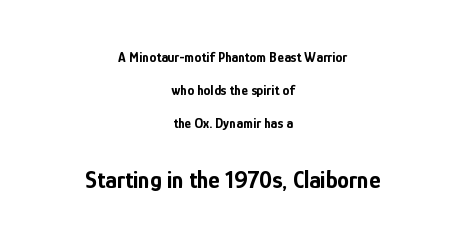
{"italic": "no", "bold": "yes", "underline": "no", "align": "center", "line_spacing": "loose", "line_spacing_ratio": 2.34, "letter_spacing": "normal", "letter_spacing_em": 0.0, "larger_block": "second", "size_ratio": 1.71, "glyph_px": 24}
